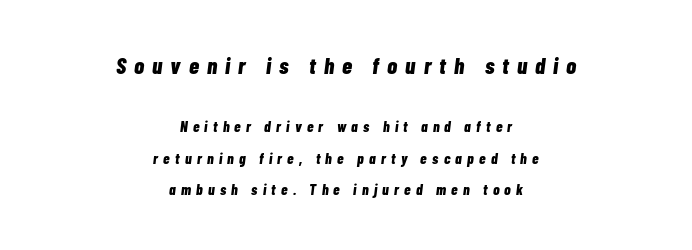
Q: Is the text bold? A: Yes.
Q: Is the text italic (slanted)? A: Yes, it leans right by about 7 degrees.
Q: Is the text underlined? A: No.
Q: How is the paragraph aligned? A: Centered.
Q: Is the spacing between letters normal or unusually wide? A: Unusually wide.
Q: Is the spacing between lines tight, normal or loose? A: Loose.
Q: Which block of text is set in a larger size, the first (top) or the second (bottom)? A: The first (top) one.
